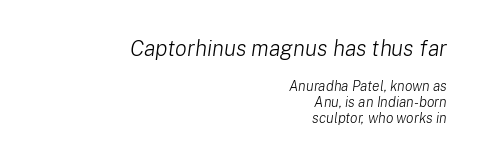
The image shows 22 px text type, italic (leaning right); set right-aligned, tight line spacing (1.13x), normal letter spacing, not underlined; the first (top) block is 1.57x larger.
